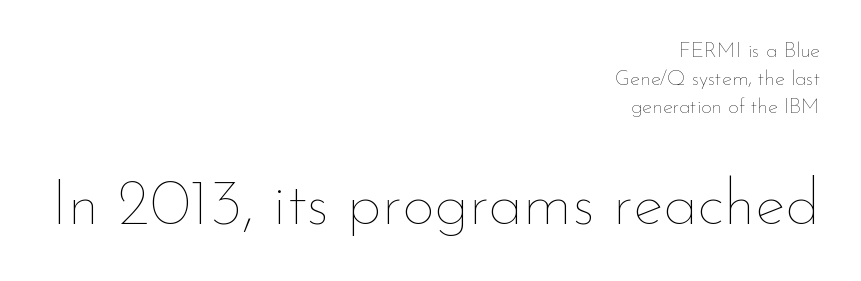
{"italic": "no", "bold": "no", "weight": "thin", "width": "normal", "stroke_contrast": "low", "x_height": "small", "monospaced": "no", "underline": "no", "align": "right", "line_spacing": "normal", "line_spacing_ratio": 1.33, "letter_spacing": "normal", "letter_spacing_em": 0.0, "larger_block": "second", "size_ratio": 3.05, "glyph_px": 64}
